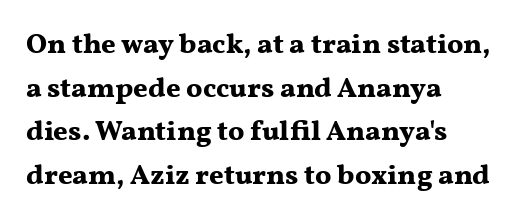
Letter spacing: default. You could not count columns in this text — the font is proportionally spaced. A classic flush-left, rag-right setting is used for this passage. The passage shown is typeset with a serif family. Compared with typical paragraphs, the rows here are spaced about the same.
